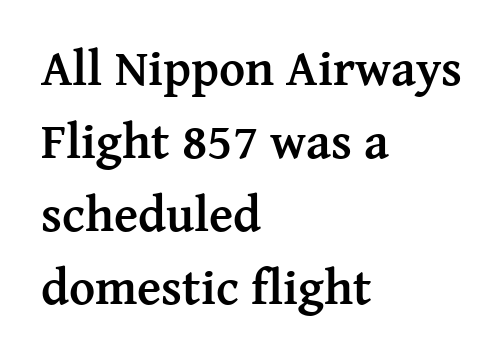
A classic flush-left, rag-right setting is used for this passage. One glance says typical: line gaps are just what's usual. Does the weight exceed regular? Yes, all the way to bold. These lines are rendered in a variable-pitch font. Does the type have serifs? Yes, each stem ends in a small foot. The words here are not underlined.
